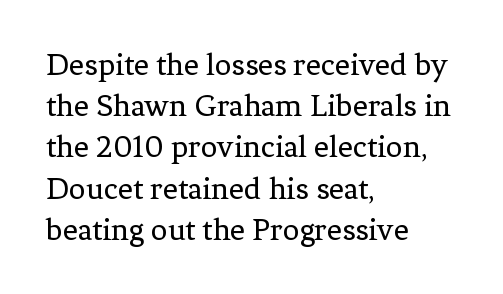
Q: Is the text bold? A: No.
Q: Is the text italic (slanted)? A: No, it is upright.
Q: Is the typeface a serif or a sans-serif typeface? A: Serif.
Q: Is the text underlined? A: No.
Q: How is the paragraph aligned? A: Left-aligned.
Q: Is the spacing between letters normal or unusually wide? A: Normal.
Q: Is the spacing between lines tight, normal or loose? A: Normal.
Q: Width (condensed, normal, or wide)? A: Normal.
Q: Stroke contrast? A: Low.
Q: x-height? A: Medium.
Q: Monospaced? A: No.
